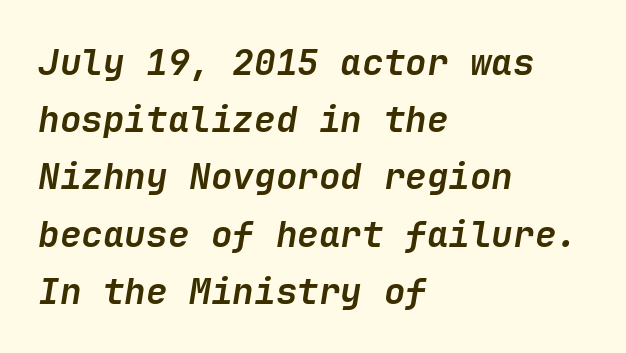
{"italic": "yes", "lean": "right", "slant_degrees": 9, "bold": "yes", "weight": "semibold", "width": "normal", "stroke_contrast": "low", "x_height": "medium", "underline": "no", "align": "left", "line_spacing": "normal", "line_spacing_ratio": 1.59, "letter_spacing": "normal", "letter_spacing_em": 0.0, "glyph_px": 36}
